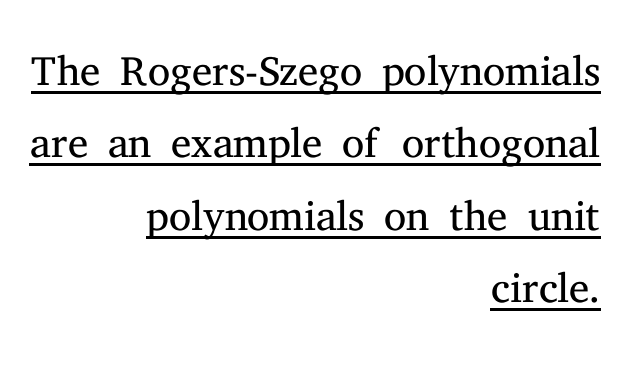
{"serif": "yes", "italic": "no", "bold": "no", "weight": "light", "width": "normal", "stroke_contrast": "medium", "x_height": "medium", "monospaced": "no", "underline": "yes", "align": "right", "line_spacing": "tight", "line_spacing_ratio": 1.15, "letter_spacing": "normal", "letter_spacing_em": 0.0, "glyph_px": 63}
